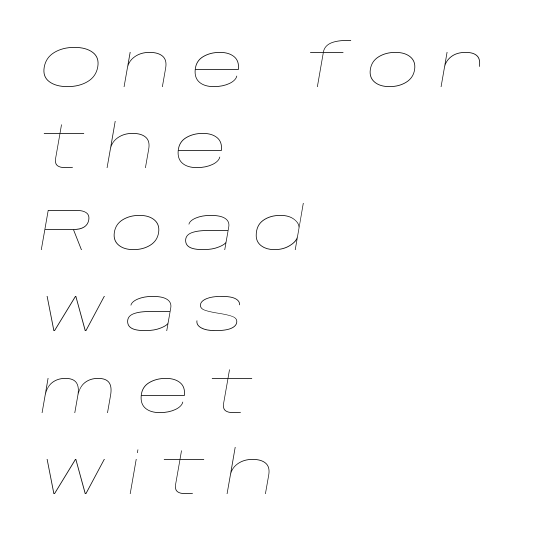
The image shows 59 px thin, wide type, italic (leaning right); set left-aligned, normal line spacing (1.38x), unusually wide letter spacing (+0.3 em), not underlined; low stroke contrast and a large x-height.
